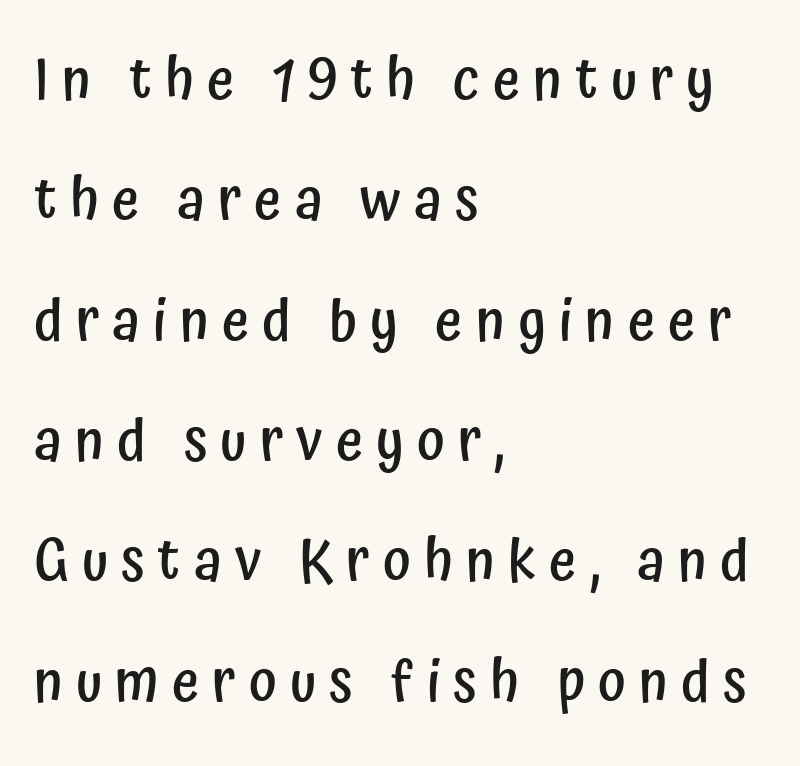
Q: Is the text bold? A: Semi-bold.
Q: Is the text italic (slanted)? A: No, it is upright.
Q: Is the typeface a serif or a sans-serif typeface? A: Sans-serif.
Q: Is the text underlined? A: No.
Q: How is the paragraph aligned? A: Left-aligned.
Q: Is the spacing between letters normal or unusually wide? A: Unusually wide.
Q: Is the spacing between lines tight, normal or loose? A: Loose.
Q: Width (condensed, normal, or wide)? A: Condensed.
Q: Stroke contrast? A: Low.
Q: x-height? A: Medium.
Q: Monospaced? A: No.
